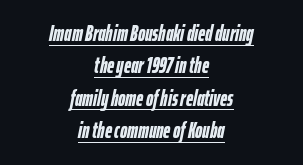
{"italic": "yes", "lean": "right", "slant_degrees": 12, "bold": "yes", "underline": "yes", "align": "center", "line_spacing": "normal", "line_spacing_ratio": 1.47, "letter_spacing": "normal", "letter_spacing_em": 0.0, "glyph_px": 22}
